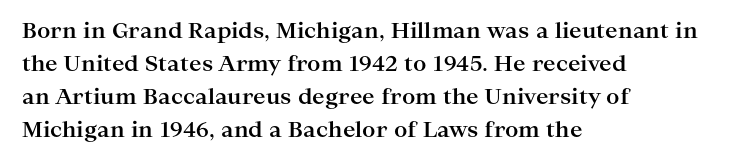
The sample has been set heavy, in full bold. Any mark beneath the type? The region is blank. The ragged edge is on the right, which tells us the setting is flush left. This sample uses plain, unmodified letter spacing. Posture: vertical. Does the leading feel generous? No, just average.
